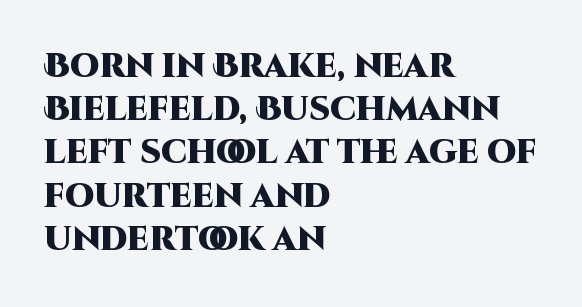
{"serif": "no", "italic": "no", "bold": "yes", "weight": "heavy", "width": "normal", "stroke_contrast": "high", "x_height": "large", "monospaced": "no", "underline": "no", "align": "left", "line_spacing": "normal", "line_spacing_ratio": 1.31, "letter_spacing": "normal", "letter_spacing_em": 0.0, "glyph_px": 33}
